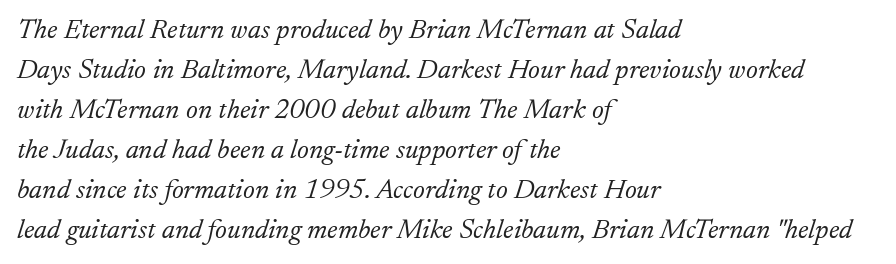
{"serif": "yes", "italic": "yes", "lean": "right", "slant_degrees": 17, "bold": "no", "weight": "light", "width": "normal", "stroke_contrast": "low", "x_height": "small", "monospaced": "no", "underline": "no", "align": "left", "line_spacing": "normal", "line_spacing_ratio": 1.43, "letter_spacing": "normal", "letter_spacing_em": 0.0, "glyph_px": 28}
